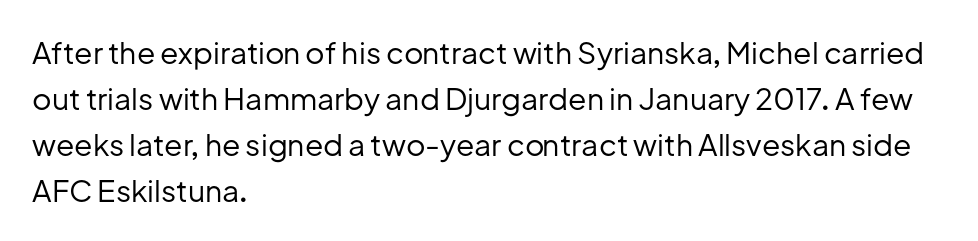
{"serif": "no", "italic": "no", "bold": "no", "weight": "regular", "width": "normal", "stroke_contrast": "low", "x_height": "medium", "monospaced": "no", "underline": "no", "align": "left", "line_spacing": "normal", "line_spacing_ratio": 1.53, "letter_spacing": "normal", "letter_spacing_em": 0.0, "glyph_px": 30}
